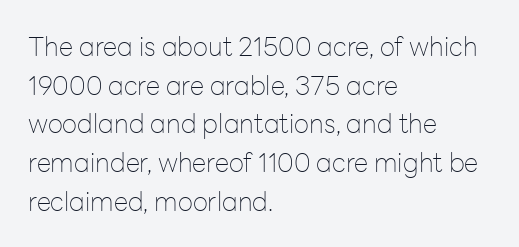
{"italic": "no", "bold": "no", "underline": "no", "align": "left", "line_spacing": "normal", "line_spacing_ratio": 1.49, "letter_spacing": "normal", "letter_spacing_em": 0.0, "glyph_px": 26}
